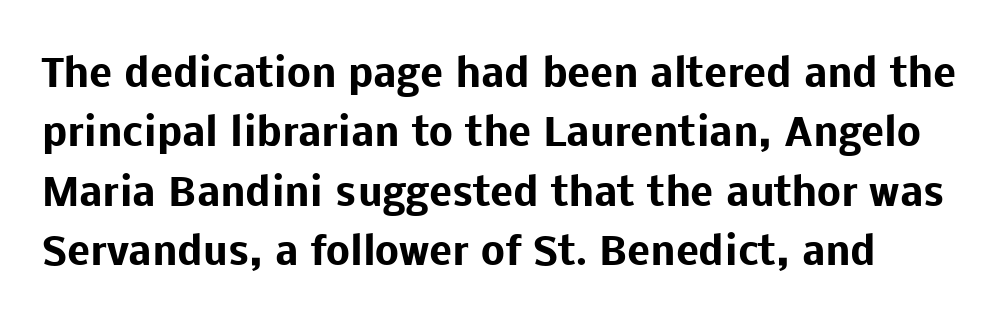
{"serif": "no", "italic": "no", "bold": "yes", "weight": "heavy", "width": "normal", "stroke_contrast": "low", "x_height": "medium", "monospaced": "no", "underline": "no", "line_spacing": "normal", "line_spacing_ratio": 1.56, "letter_spacing": "normal", "letter_spacing_em": 0.0, "glyph_px": 38}
